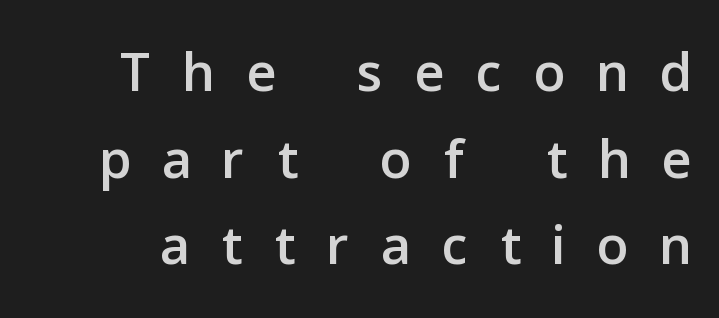
{"serif": "no", "italic": "no", "width": "normal", "stroke_contrast": "low", "x_height": "medium", "monospaced": "no", "underline": "no", "line_spacing": "tight", "line_spacing_ratio": 1.11, "letter_spacing": "wide", "letter_spacing_em": 0.42, "glyph_px": 78}
